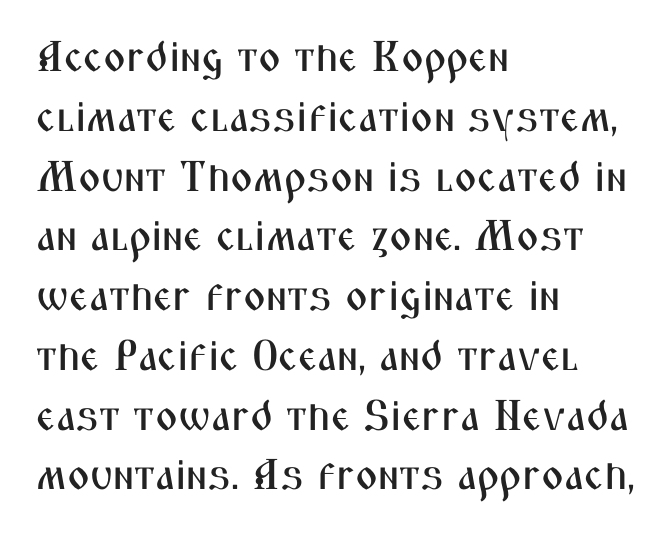
{"serif": "no", "italic": "no", "width": "condensed", "stroke_contrast": "medium", "x_height": "medium", "monospaced": "no", "underline": "no", "align": "left", "line_spacing": "normal", "line_spacing_ratio": 1.39, "letter_spacing": "normal", "letter_spacing_em": 0.0, "glyph_px": 43}
